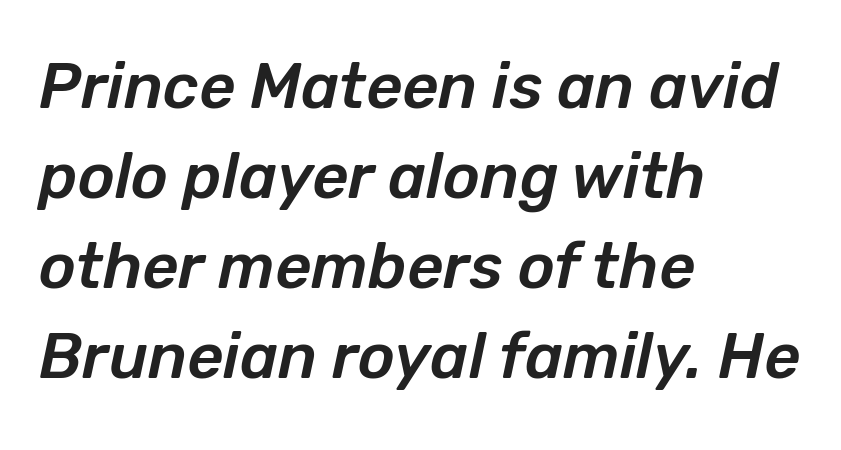
{"italic": "yes", "lean": "right", "slant_degrees": 12, "width": "normal", "stroke_contrast": "low", "x_height": "medium", "monospaced": "no", "underline": "no", "align": "left", "line_spacing": "normal", "line_spacing_ratio": 1.43, "letter_spacing": "normal", "letter_spacing_em": 0.0, "glyph_px": 63}
